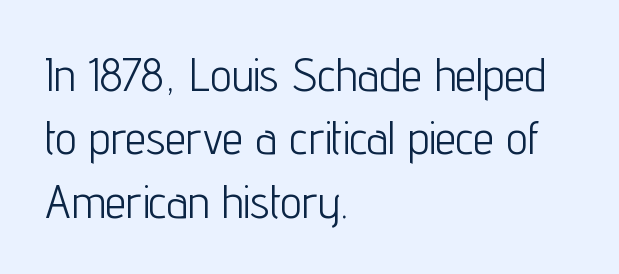
{"serif": "no", "italic": "no", "bold": "no", "weight": "light", "width": "condensed", "stroke_contrast": "low", "x_height": "medium", "monospaced": "no", "underline": "no", "align": "left", "line_spacing": "normal", "line_spacing_ratio": 1.35, "letter_spacing": "normal", "letter_spacing_em": 0.0, "glyph_px": 47}
